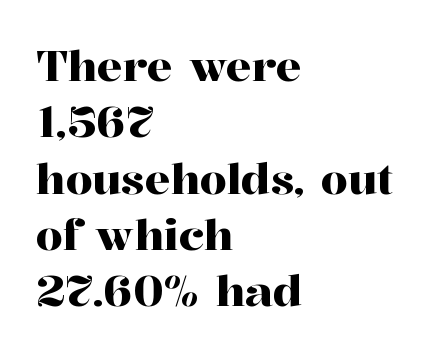
The image shows 43 px serif type, upright; set left-aligned, normal line spacing (1.31x), normal letter spacing, not underlined; high stroke contrast and a medium x-height.
